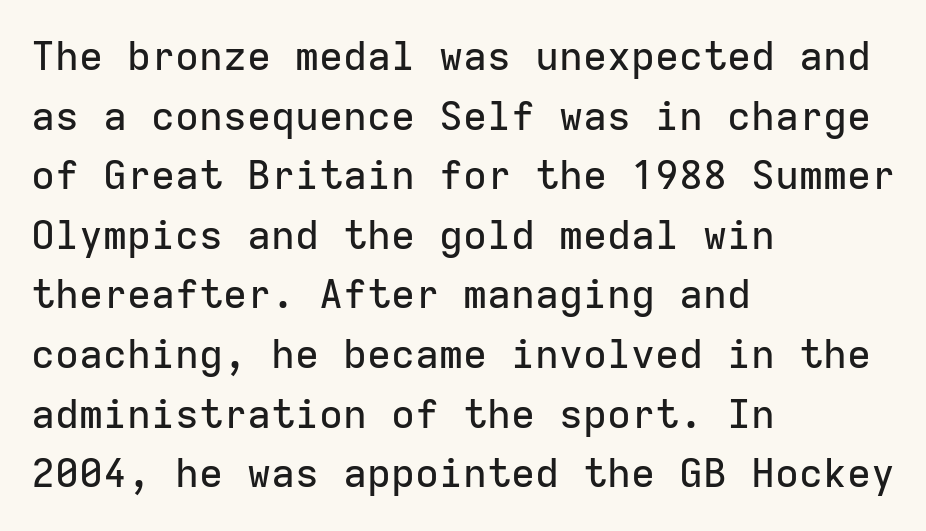
{"serif": "no", "italic": "no", "width": "normal", "stroke_contrast": "low", "x_height": "medium", "monospaced": "yes", "underline": "no", "align": "left", "line_spacing": "normal", "line_spacing_ratio": 1.49, "letter_spacing": "normal", "letter_spacing_em": 0.0, "glyph_px": 40}
